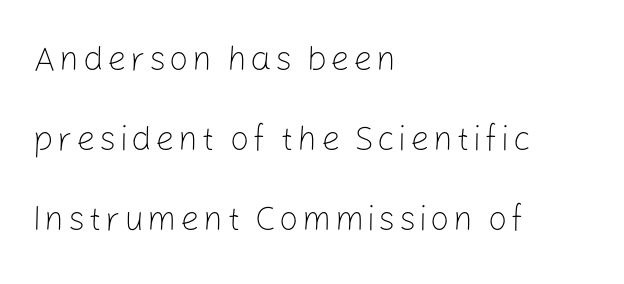
{"serif": "no", "italic": "no", "bold": "no", "weight": "light", "width": "normal", "stroke_contrast": "low", "x_height": "medium", "monospaced": "no", "underline": "no", "align": "left", "line_spacing": "loose", "line_spacing_ratio": 2.36, "glyph_px": 34}
